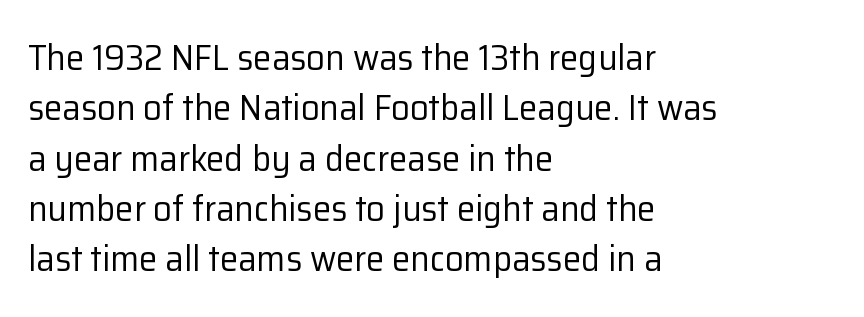
Q: Is the text bold? A: No.
Q: Is the text italic (slanted)? A: No, it is upright.
Q: Is the typeface a serif or a sans-serif typeface? A: Sans-serif.
Q: Is the text underlined? A: No.
Q: How is the paragraph aligned? A: Left-aligned.
Q: Is the spacing between letters normal or unusually wide? A: Normal.
Q: Is the spacing between lines tight, normal or loose? A: Normal.
Q: Width (condensed, normal, or wide)? A: Normal.
Q: Stroke contrast? A: Low.
Q: x-height? A: Medium.
Q: Monospaced? A: No.
